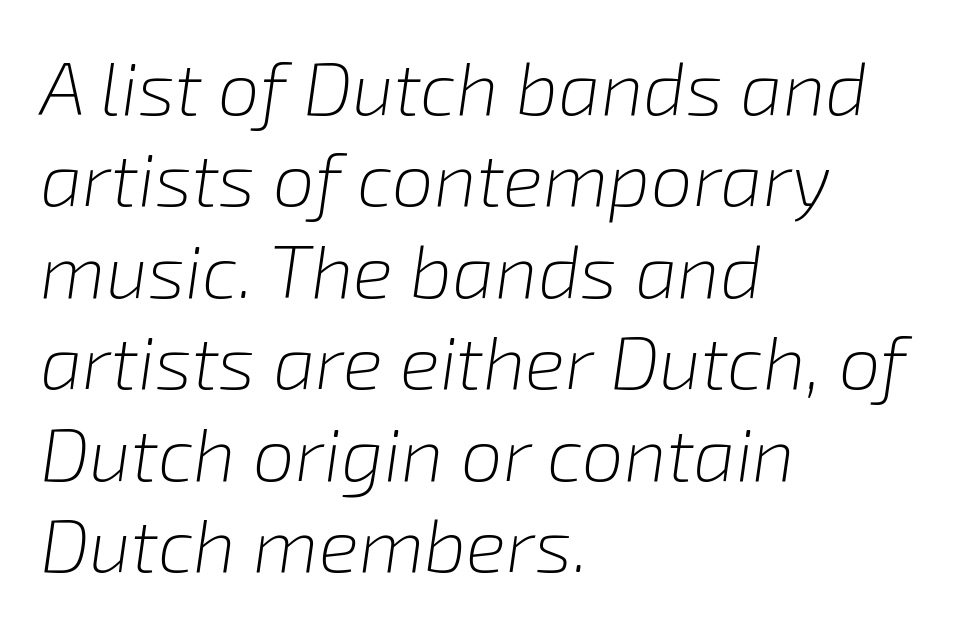
There is no visible air inserted between adjacent glyphs. Does the copy run flush right? No — it runs flush left. Is the type heavy? It reads as light-to-regular instead. Descender tails drop into unmarked territory.
